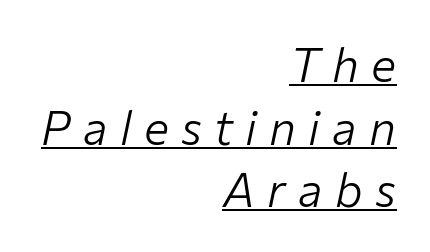
The image shows 47 px light type, italic (leaning right); set right-aligned, normal line spacing (1.33x), unusually wide letter spacing (+0.26 em), underlined; low stroke contrast and a medium x-height.
